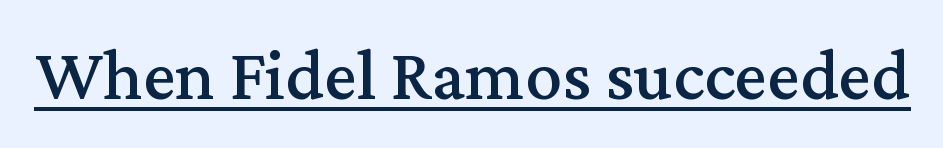
Has an underline been added? It has. Observe the serifs anchoring each vertical stroke in this sample. Is there any slant? The stems are plumb. A typesetter would call this proportional, since set widths differ per character.
